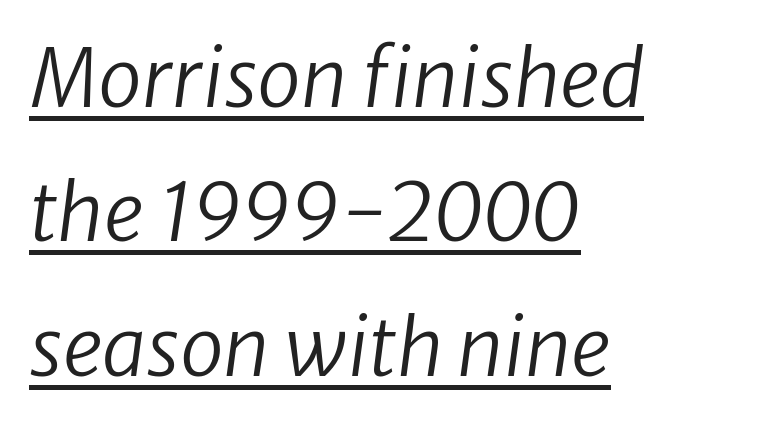
The image shows 79 px regular-weight type, italic (leaning right); set left-aligned, normal line spacing (1.7x), normal letter spacing, underlined; low stroke contrast and a medium x-height.
